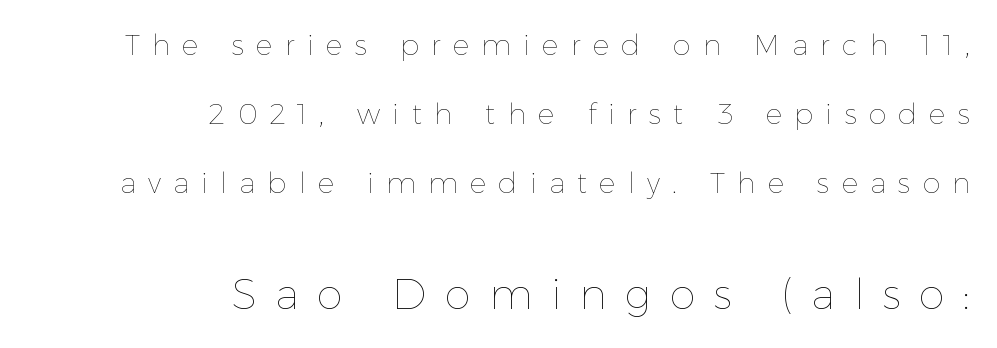
This rendering uses right alignment, leaving the left contour irregular. Each letter keeps its own natural width here, so spacing adapts to shape. Check the space under the baseline: it is left empty. The lettering holds an erect, upright posture throughout. The letters in the lower block stand taller than those in the block above.
